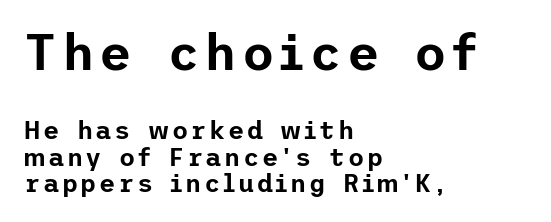
The image shows 50 px sans-serif type, upright; set left-aligned, tight line spacing (1.05x), not underlined; the first (top) block is 2.0x larger; low stroke contrast and a medium x-height.
